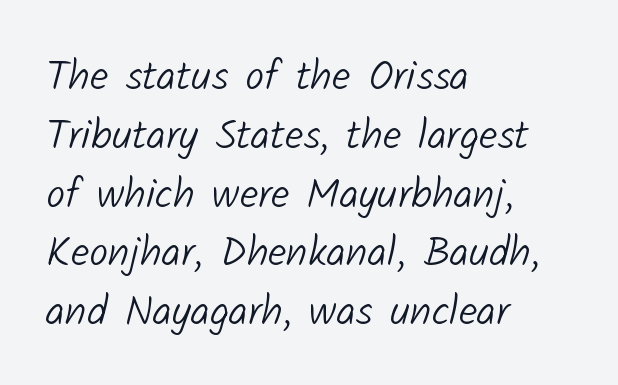
Q: Is the text bold? A: No.
Q: Is the typeface a serif or a sans-serif typeface? A: Sans-serif.
Q: Is the text underlined? A: No.
Q: How is the paragraph aligned? A: Left-aligned.
Q: Is the spacing between letters normal or unusually wide? A: Normal.
Q: Is the spacing between lines tight, normal or loose? A: Normal.
Q: Width (condensed, normal, or wide)? A: Normal.
Q: Stroke contrast? A: Low.
Q: x-height? A: Medium.
Q: Monospaced? A: No.
